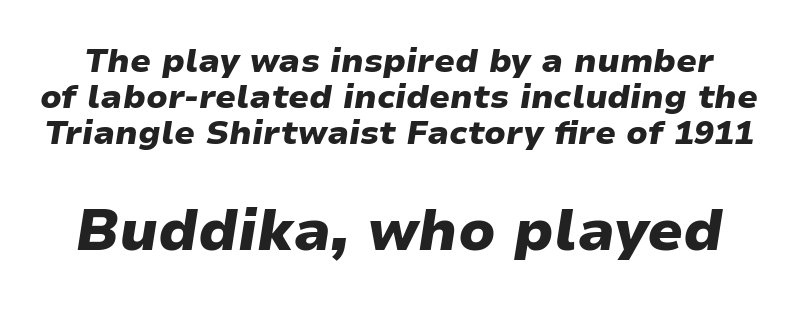
Q: Is the text bold? A: Yes.
Q: Is the text italic (slanted)? A: Yes, it leans right by about 9 degrees.
Q: Is the text underlined? A: No.
Q: Is the spacing between letters normal or unusually wide? A: Normal.
Q: Is the spacing between lines tight, normal or loose? A: Tight.
Q: Which block of text is set in a larger size, the first (top) or the second (bottom)? A: The second (bottom) one.
Q: Width (condensed, normal, or wide)? A: Wide.
Q: Stroke contrast? A: Low.
Q: x-height? A: Medium.
Q: Monospaced? A: No.
